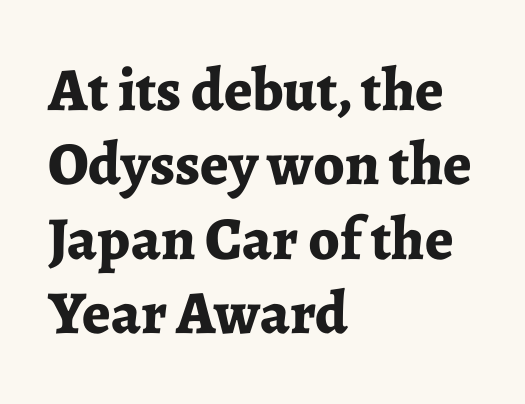
Is this a fixed-width face? No — the glyphs have proportional, varying widths. Notice how the stems are strictly vertical — no italics here. These lines stack with their left ends in a neat column. Typographic density is high because the face is bold. Descenders hang freely into open space.
